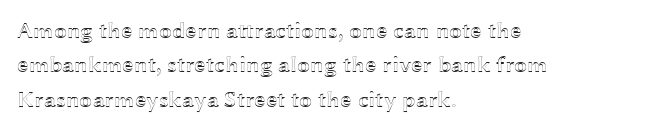
{"italic": "no", "underline": "no", "align": "left", "line_spacing": "normal", "line_spacing_ratio": 1.5, "letter_spacing": "normal", "letter_spacing_em": 0.0, "glyph_px": 23}
